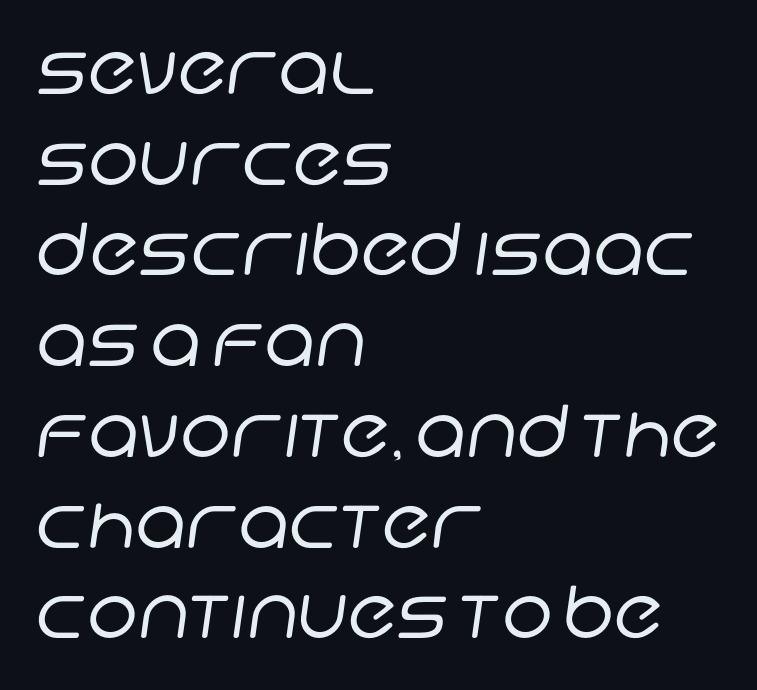
Q: Is the text bold? A: No.
Q: Is the typeface a serif or a sans-serif typeface? A: Sans-serif.
Q: Is the text underlined? A: No.
Q: How is the paragraph aligned? A: Left-aligned.
Q: Is the spacing between letters normal or unusually wide? A: Normal.
Q: Is the spacing between lines tight, normal or loose? A: Normal.
Q: Width (condensed, normal, or wide)? A: Normal.
Q: Stroke contrast? A: Low.
Q: x-height? A: Large.
Q: Monospaced? A: No.
